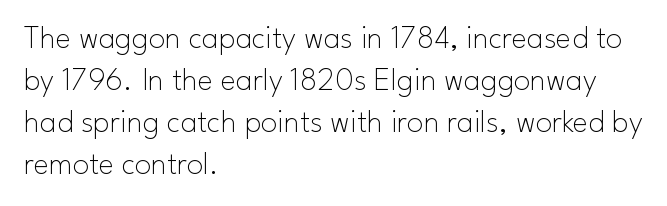
The image shows 33 px thin sans-serif type, upright; set left-aligned, normal line spacing (1.27x), normal letter spacing, not underlined; low stroke contrast and a small x-height.
